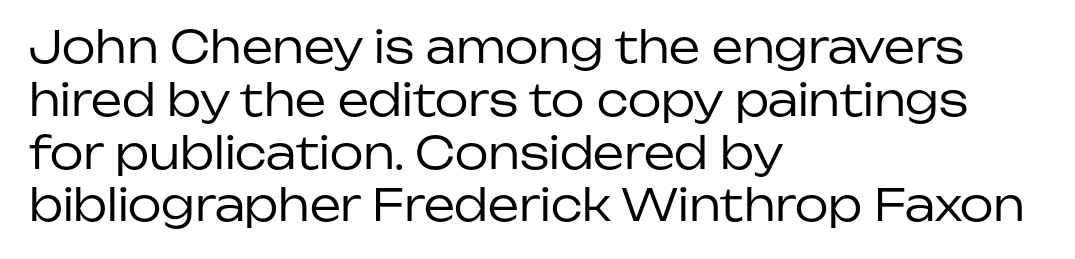
{"serif": "no", "italic": "no", "bold": "no", "weight": "regular", "width": "normal", "stroke_contrast": "low", "x_height": "medium", "monospaced": "no", "underline": "no", "align": "left", "line_spacing_ratio": 1.2, "letter_spacing": "normal", "letter_spacing_em": 0.0, "glyph_px": 44}
